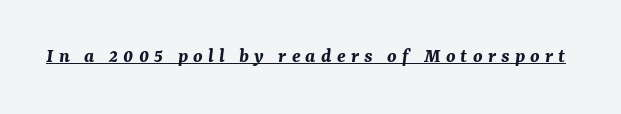
The image shows 21 px bold type, italic (leaning right); set unusually wide letter spacing (+0.25 em), underlined.
